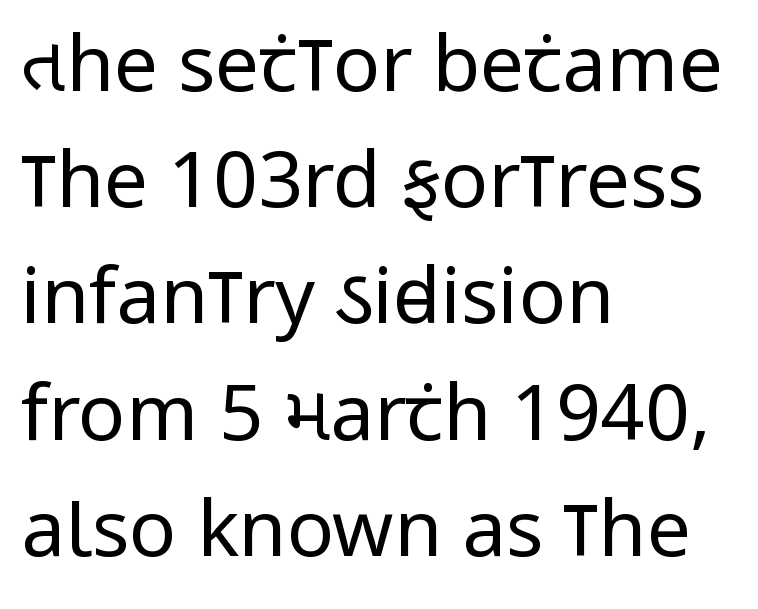
Q: Is the text bold? A: No.
Q: Is the text italic (slanted)? A: No, it is upright.
Q: Is the typeface a serif or a sans-serif typeface? A: Sans-serif.
Q: Is the text underlined? A: No.
Q: How is the paragraph aligned? A: Left-aligned.
Q: Is the spacing between letters normal or unusually wide? A: Normal.
Q: Is the spacing between lines tight, normal or loose? A: Normal.
Q: Width (condensed, normal, or wide)? A: Condensed.
Q: Stroke contrast? A: Low.
Q: x-height? A: Large.
Q: Monospaced? A: No.
